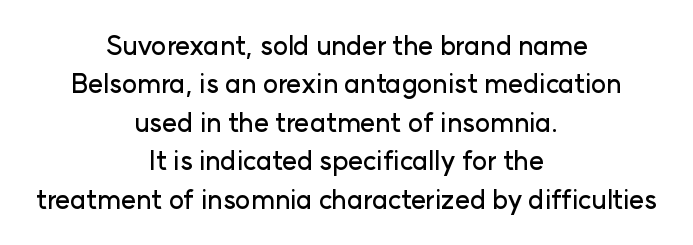
Honestly, there is no underline to notice here at all. Which margin do the lines hug? Neither — every line sits in the middle. The lettering stays uniformly vertical, giving the passage a roman look. A typesetter would call this zero additional tracking. Horizontal bands of white between lines are of average thickness.
